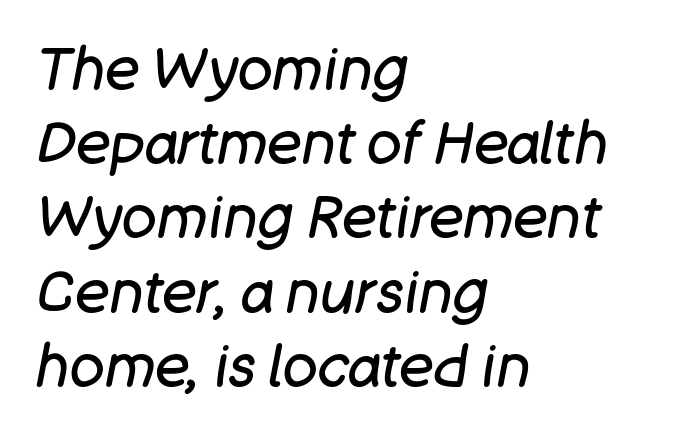
Do the characters align in a grid? No, the font is proportional. If you measured baseline to baseline, you'd find a middling distance. Clear beneath every line of the passage. The specimen reads as italic at a glance. The paragraph shown leans on its left margin. A typesetter would call this zero additional tracking.
